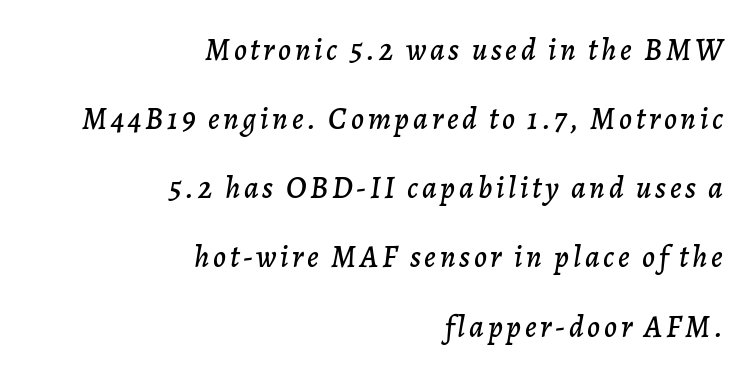
If you measured baseline to baseline, you'd find a long distance. This sample has the flowing, uneven cadence of proportional lettering. Is the type slanted? Yes — the strokes lean at a clear angle. Just letters on the line, the space beneath them empty.
